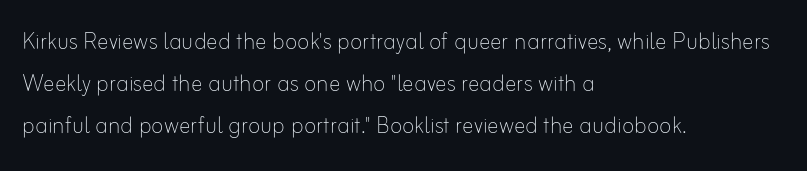
{"italic": "no", "bold": "no", "weight": "thin", "width": "normal", "stroke_contrast": "low", "x_height": "small", "monospaced": "no", "underline": "no", "align": "left", "line_spacing": "normal", "line_spacing_ratio": 1.45, "letter_spacing": "normal", "letter_spacing_em": 0.0, "glyph_px": 29}
